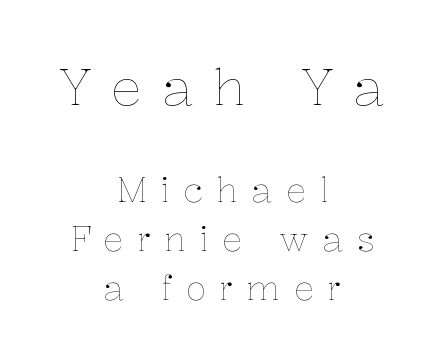
The image shows 51 px thin type, upright; set centered, normal line spacing (1.45x), unusually wide letter spacing (+0.39 em), not underlined; the first (top) block is 1.5x larger; low stroke contrast and a medium x-height.
